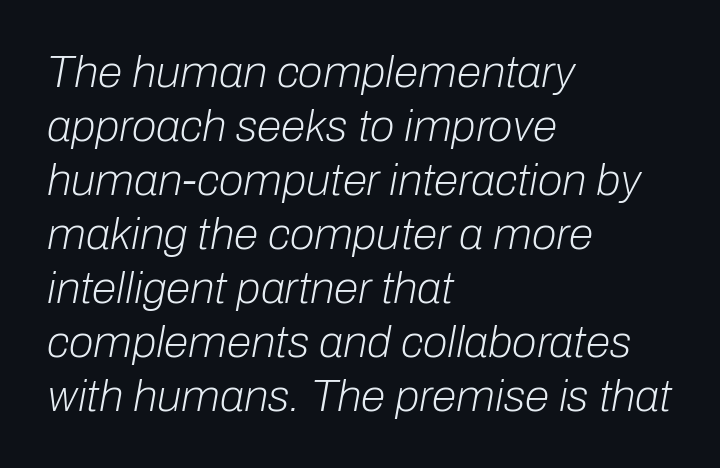
Q: Is the text bold? A: No.
Q: Is the text italic (slanted)? A: Yes, it leans right by about 10 degrees.
Q: Is the text underlined? A: No.
Q: How is the paragraph aligned? A: Left-aligned.
Q: Is the spacing between letters normal or unusually wide? A: Normal.
Q: Width (condensed, normal, or wide)? A: Normal.
Q: Stroke contrast? A: Low.
Q: x-height? A: Medium.
Q: Monospaced? A: No.
